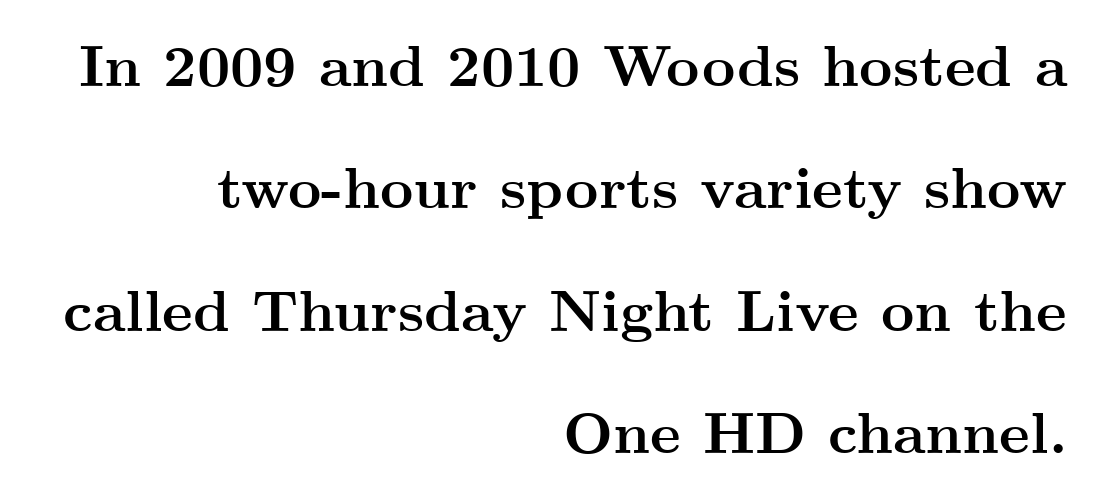
These lines are composed in type with serifs. It's the straight-up-and-down kind of type. The words here are not underlined. The rendering keeps characters at their native spacing. Looks like regular typesetting: each glyph gets only the width it needs. A great deal of white space separates one row of letters from the next.
